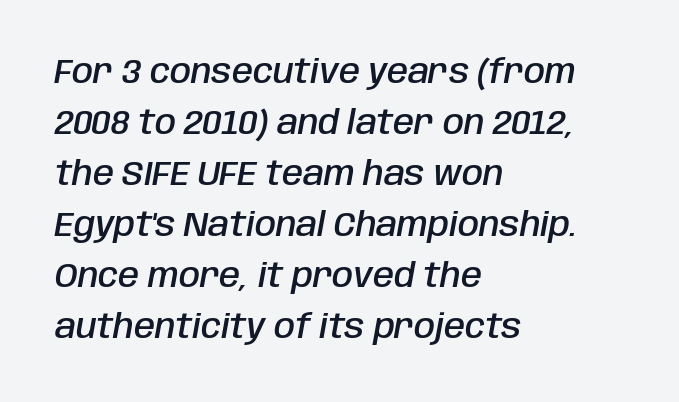
The image shows 34 px semibold, condensed type, italic (leaning right); set left-aligned, normal line spacing (1.5x), normal letter spacing, not underlined; low stroke contrast and a large x-height.
